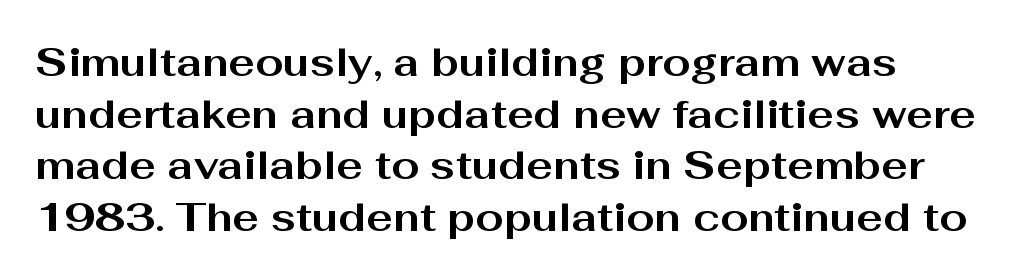
The image shows 40 px bold, wide sans-serif type, upright; set normal line spacing (1.29x), normal letter spacing, not underlined; medium stroke contrast and a medium x-height.
